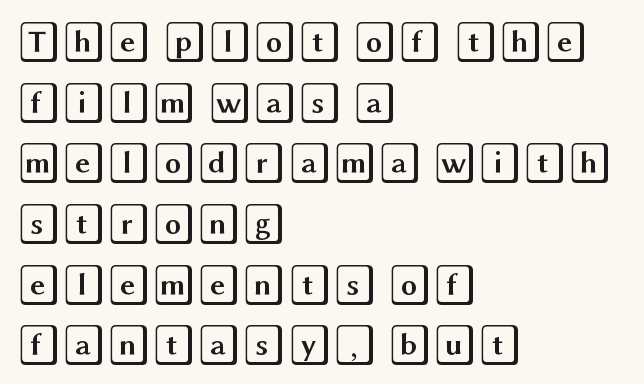
Q: Is the text italic (slanted)? A: No, it is upright.
Q: Is the text underlined? A: No.
Q: How is the paragraph aligned? A: Left-aligned.
Q: Is the spacing between letters normal or unusually wide? A: Normal.
Q: Is the spacing between lines tight, normal or loose? A: Normal.
Q: Width (condensed, normal, or wide)? A: Wide.
Q: x-height? A: Large.
